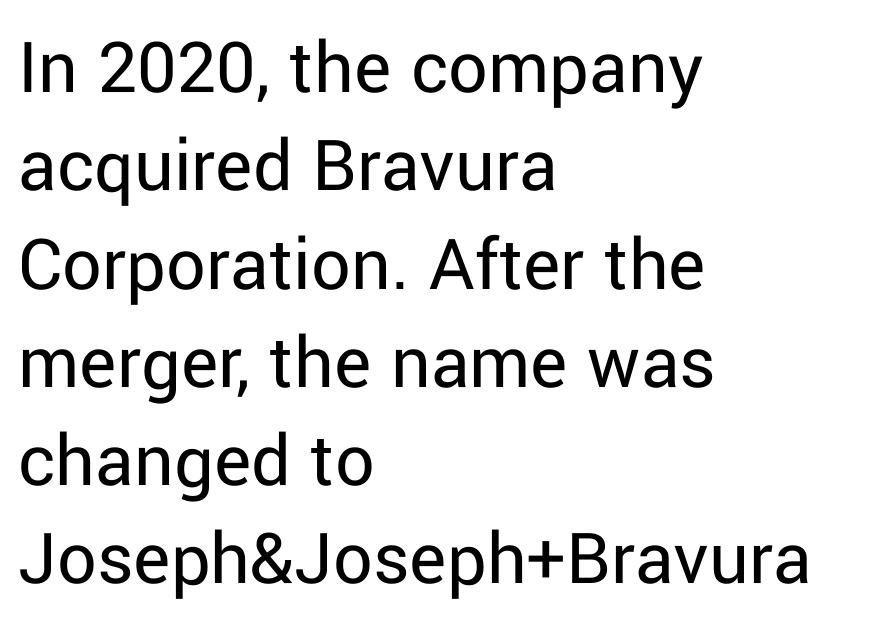
Examine the stroke ends and you'll find no serifs. Spacing verdict: proportional, widths tailored to each character. The specimen reads as upright at a glance. Words appear dense and cohesive because spacing is normal.
